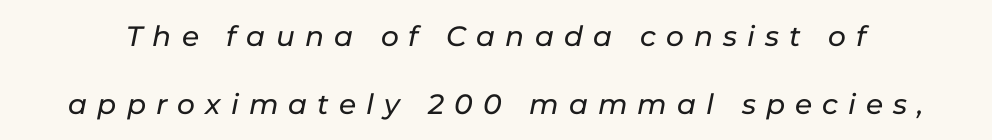
The image shows 28 px text type, italic (leaning right); set loose line spacing (2.42x), unusually wide letter spacing (+0.36 em), not underlined; low stroke contrast and a medium x-height.
